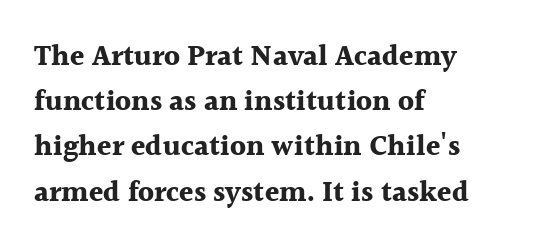
The image shows 29 px bold serif type, upright; set left-aligned, normal line spacing (1.56x), normal letter spacing, not underlined; a medium x-height.
